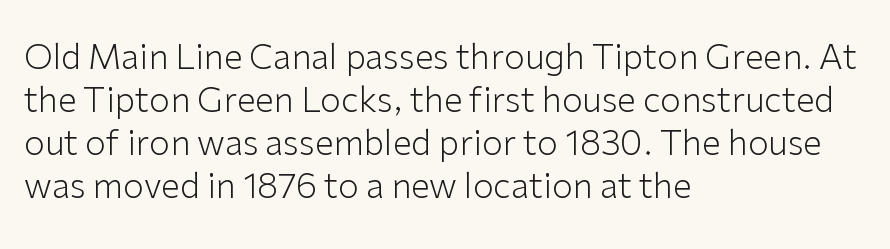
{"serif": "no", "italic": "no", "bold": "no", "weight": "light", "width": "normal", "stroke_contrast": "low", "x_height": "medium", "monospaced": "no", "underline": "no", "align": "left", "line_spacing": "normal", "line_spacing_ratio": 1.26, "letter_spacing": "normal", "letter_spacing_em": 0.0, "glyph_px": 34}
